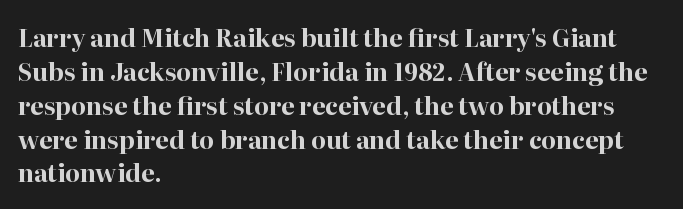
Q: Is the text bold? A: Yes.
Q: Is the text italic (slanted)? A: No, it is upright.
Q: Is the text underlined? A: No.
Q: How is the paragraph aligned? A: Left-aligned.
Q: Is the spacing between letters normal or unusually wide? A: Normal.
Q: Is the spacing between lines tight, normal or loose? A: Normal.
